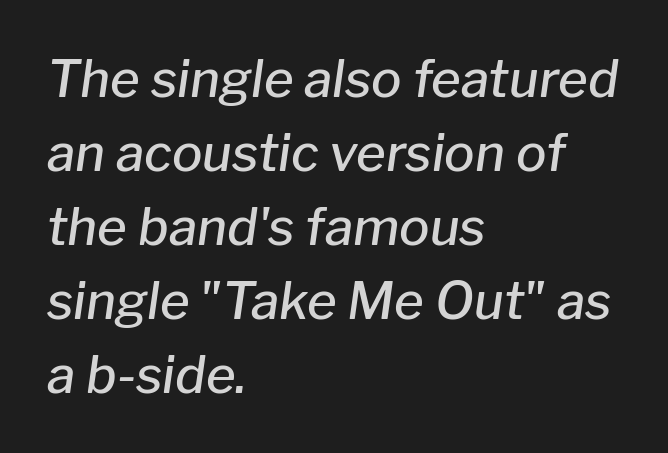
Line beginnings align vertically; line endings do not. Each row of text sits above clean, open space. Each letter keeps its own natural width here, so spacing adapts to shape. This rendering leaves character spacing at its baseline value.
